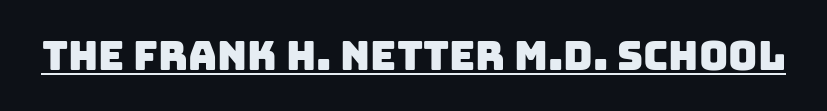
The image shows 40 px sans-serif type; set normal letter spacing, underlined; low stroke contrast and a large x-height.
